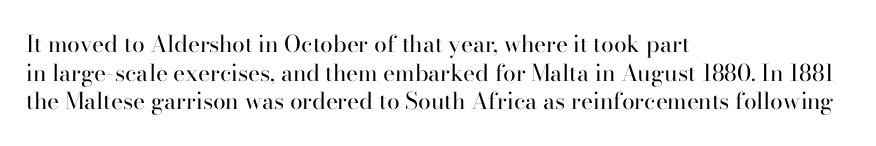
{"italic": "no", "bold": "no", "underline": "no", "align": "left", "line_spacing_ratio": 1.24, "letter_spacing": "normal", "letter_spacing_em": 0.0, "glyph_px": 23}
